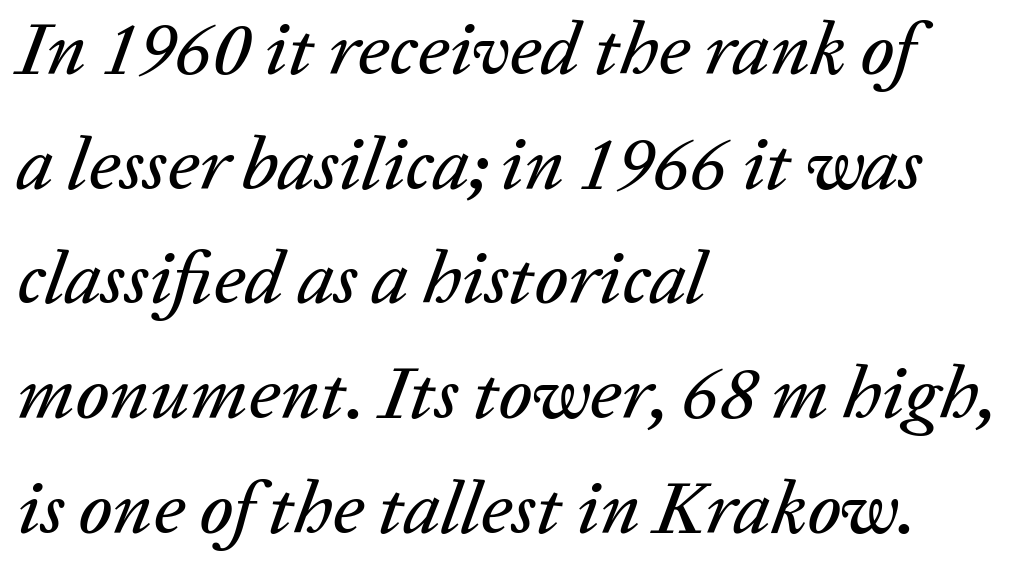
Clear beneath every line of the passage. Varying glyph widths throughout — classic text-font behaviour. Is the letter spacing exaggerated? No — it looks like the ordinary default. Is the block centered? No — it sits flush against the left margin. Is the type slanted? Yes — the strokes lean at a clear angle.
